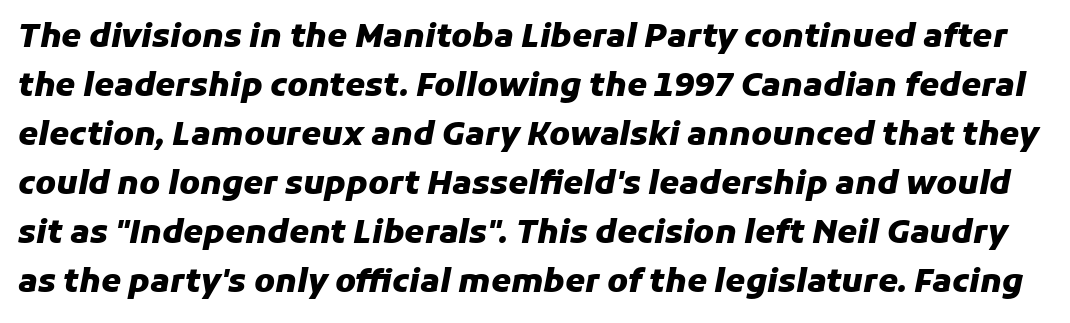
{"italic": "yes", "lean": "right", "slant_degrees": 11, "bold": "yes", "weight": "heavy", "width": "normal", "stroke_contrast": "low", "x_height": "medium", "monospaced": "no", "underline": "no", "line_spacing": "normal", "line_spacing_ratio": 1.53, "letter_spacing": "normal", "letter_spacing_em": 0.0, "glyph_px": 32}
